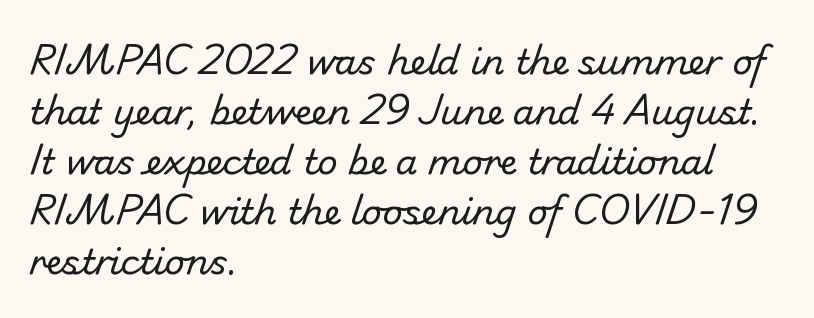
The image shows 35 px regular-weight sans-serif type; set left-aligned, normal line spacing (1.43x), normal letter spacing, not underlined; low stroke contrast and a small x-height.
